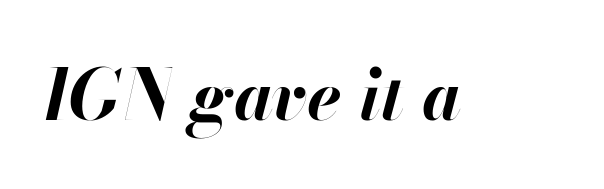
Q: Is the text bold? A: Yes.
Q: Is the text italic (slanted)? A: Yes, it leans right by about 13 degrees.
Q: Is the text underlined? A: No.
Q: Is the spacing between letters normal or unusually wide? A: Normal.
Q: Width (condensed, normal, or wide)? A: Normal.
Q: Stroke contrast? A: High.
Q: x-height? A: Small.
Q: Monospaced? A: No.
